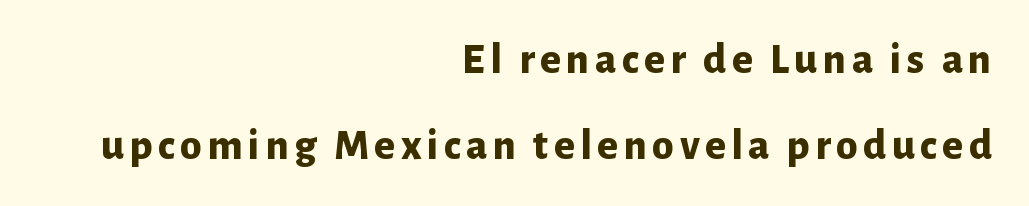
{"serif": "no", "italic": "no", "bold": "yes", "weight": "bold", "width": "normal", "stroke_contrast": "low", "x_height": "medium", "monospaced": "no", "underline": "no", "align": "right", "line_spacing": "loose", "line_spacing_ratio": 1.96, "glyph_px": 44}
